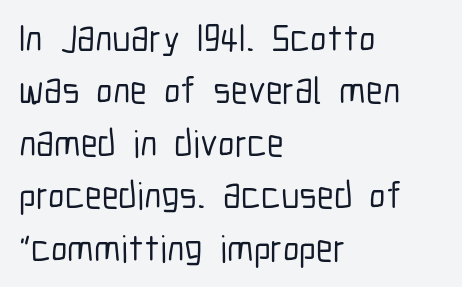
Which margin do the lines hug? The left one — the right edge is uneven. The horizontal fit of the characters is conventional and even. Beneath every word, the page is bare. Classification — sans serif. Every stem runs plumb, perpendicular to the baseline.
